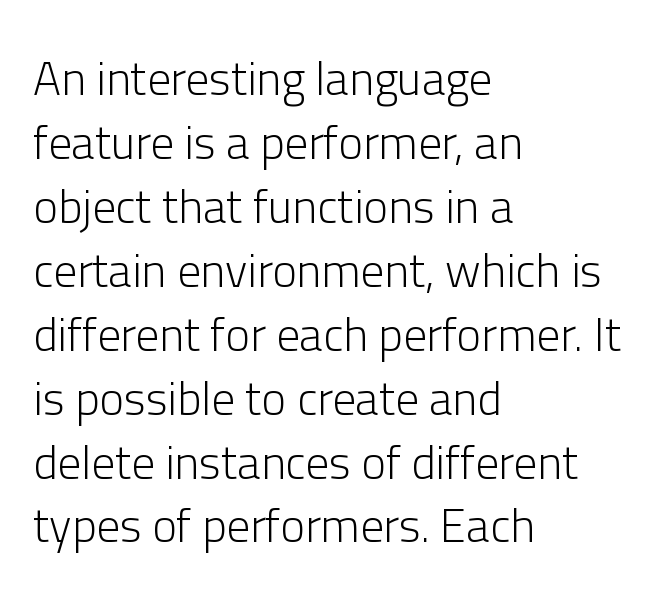
The image shows 47 px light sans-serif type, upright; set left-aligned, normal line spacing (1.36x), normal letter spacing, not underlined; low stroke contrast and a medium x-height.
